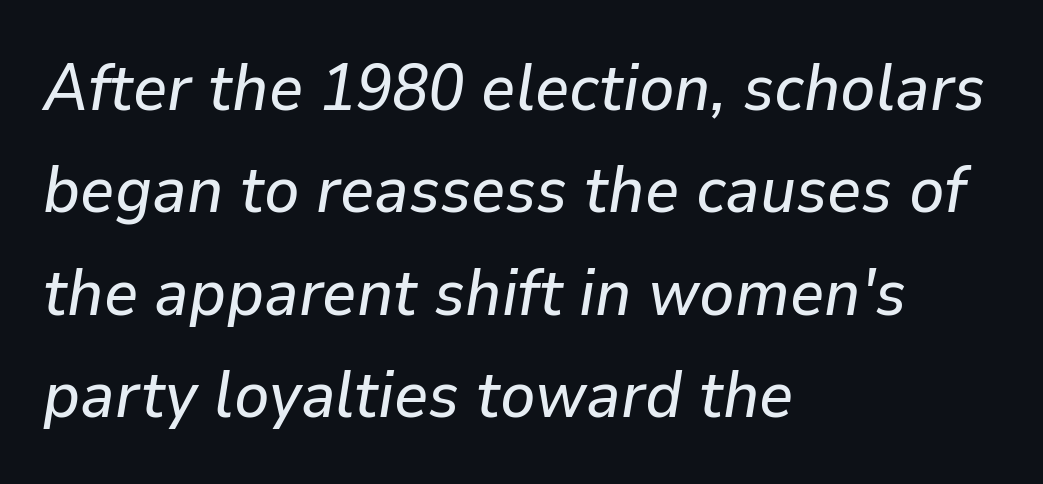
The image shows 66 px text type, italic (leaning right); set left-aligned, normal line spacing (1.55x), normal letter spacing, not underlined; low stroke contrast and a medium x-height.
